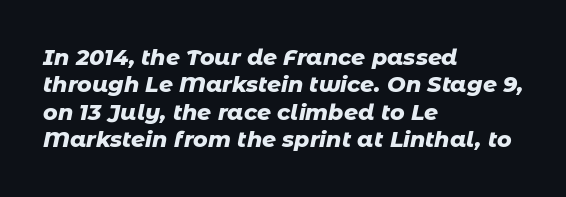
The image shows 22 px bold type, italic (leaning right); set left-aligned, normal line spacing (1.25x), normal letter spacing, not underlined.
